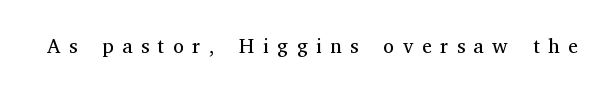
The image shows 20 px text type, upright; set unusually wide letter spacing (+0.43 em), not underlined.
